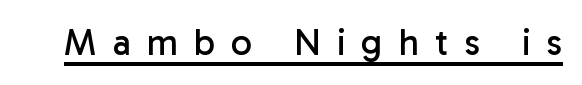
The image shows 37 px regular-weight sans-serif type, upright; set unusually wide letter spacing (+0.43 em), underlined; low stroke contrast and a medium x-height.
